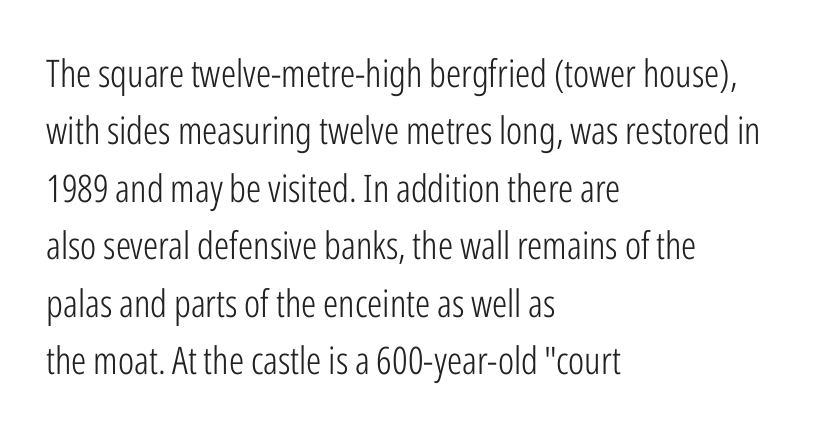
Q: Is the text bold? A: No.
Q: Is the text italic (slanted)? A: No, it is upright.
Q: Is the typeface a serif or a sans-serif typeface? A: Sans-serif.
Q: Is the text underlined? A: No.
Q: How is the paragraph aligned? A: Left-aligned.
Q: Is the spacing between letters normal or unusually wide? A: Normal.
Q: Is the spacing between lines tight, normal or loose? A: Normal.
Q: Width (condensed, normal, or wide)? A: Condensed.
Q: Stroke contrast? A: Low.
Q: x-height? A: Medium.
Q: Monospaced? A: No.
